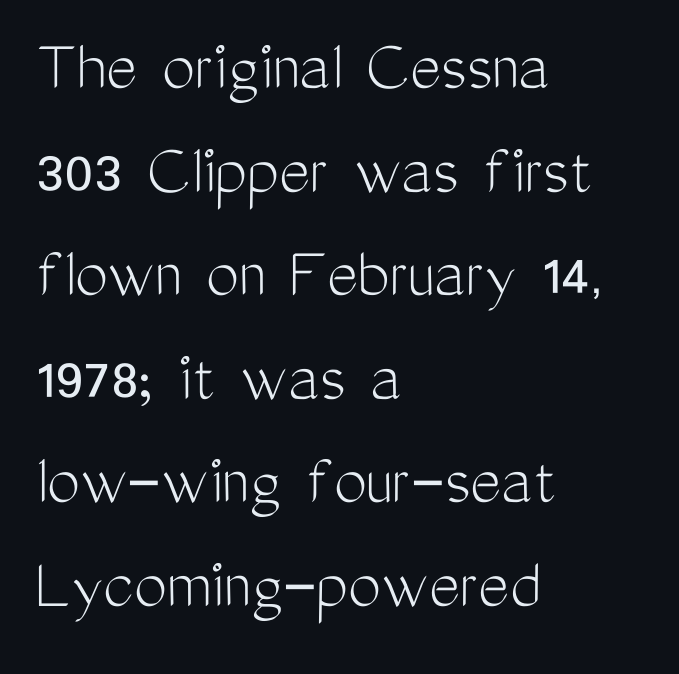
The image shows 74 px light, condensed sans-serif type, upright; set left-aligned, normal line spacing (1.4x), normal letter spacing, not underlined; medium stroke contrast and a medium x-height.
